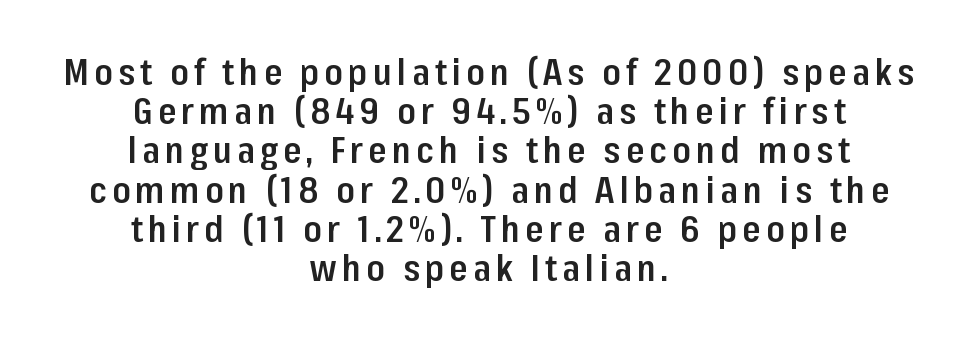
Q: Is the text bold? A: Semi-bold.
Q: Is the text italic (slanted)? A: No, it is upright.
Q: Is the typeface a serif or a sans-serif typeface? A: Sans-serif.
Q: Is the text underlined? A: No.
Q: How is the paragraph aligned? A: Centered.
Q: Is the spacing between lines tight, normal or loose? A: Tight.
Q: Width (condensed, normal, or wide)? A: Condensed.
Q: Stroke contrast? A: Low.
Q: x-height? A: Medium.
Q: Monospaced? A: No.
